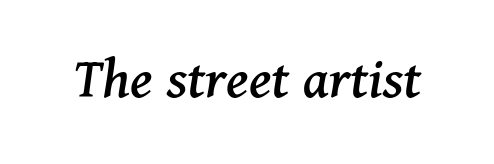
{"serif": "yes", "italic": "yes", "lean": "right", "slant_degrees": 11, "width": "normal", "stroke_contrast": "medium", "x_height": "medium", "monospaced": "no", "underline": "no", "letter_spacing": "normal", "letter_spacing_em": 0.0, "glyph_px": 59}
